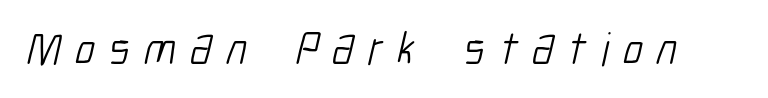
The image shows 47 px light, condensed sans-serif type; set unusually wide letter spacing (+0.3 em), not underlined; low stroke contrast and a medium x-height.
